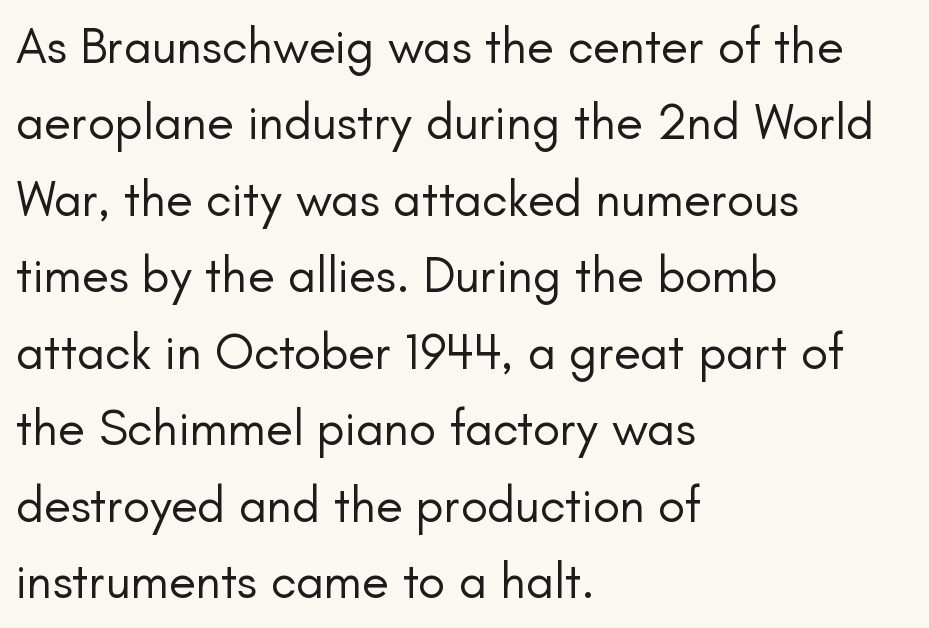
Q: Is the text bold? A: No.
Q: Is the text italic (slanted)? A: No, it is upright.
Q: Is the typeface a serif or a sans-serif typeface? A: Sans-serif.
Q: Is the text underlined? A: No.
Q: How is the paragraph aligned? A: Left-aligned.
Q: Is the spacing between letters normal or unusually wide? A: Normal.
Q: Is the spacing between lines tight, normal or loose? A: Normal.
Q: Width (condensed, normal, or wide)? A: Normal.
Q: Stroke contrast? A: Low.
Q: x-height? A: Small.
Q: Monospaced? A: No.
